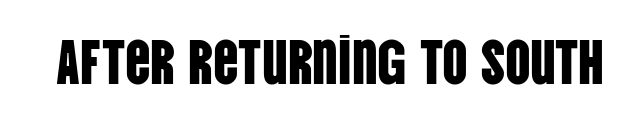
Q: Is the text italic (slanted)? A: No, it is upright.
Q: Is the typeface a serif or a sans-serif typeface? A: Sans-serif.
Q: Is the text underlined? A: No.
Q: Is the spacing between letters normal or unusually wide? A: Normal.
Q: Width (condensed, normal, or wide)? A: Condensed.
Q: Stroke contrast? A: Low.
Q: x-height? A: Large.
Q: Monospaced? A: No.
